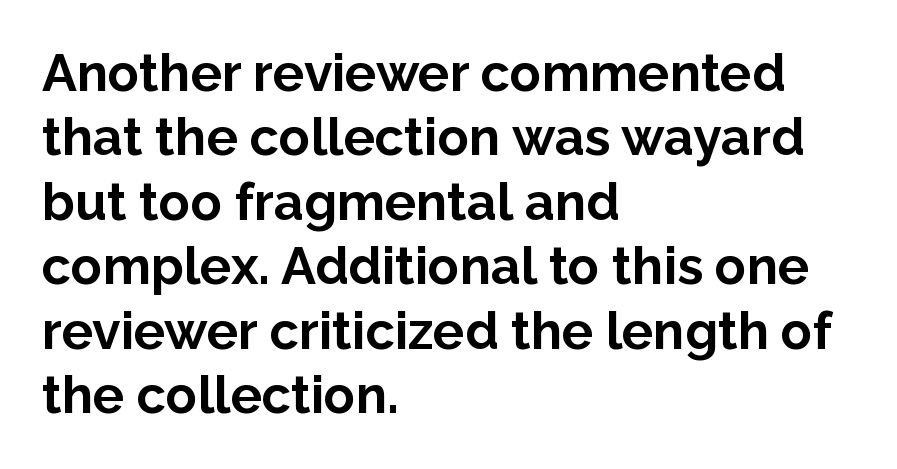
Character widths vary here, with narrow letters taking less room than wide ones. Does the type have serifs? No, each stem ends abruptly. Descenders hang freely into open space. Pretty heavy lettering here — definitely bold. This rendering uses left alignment, leaving the right contour irregular. What stands out about the letter spacing? Nothing — it is the standard amount.
